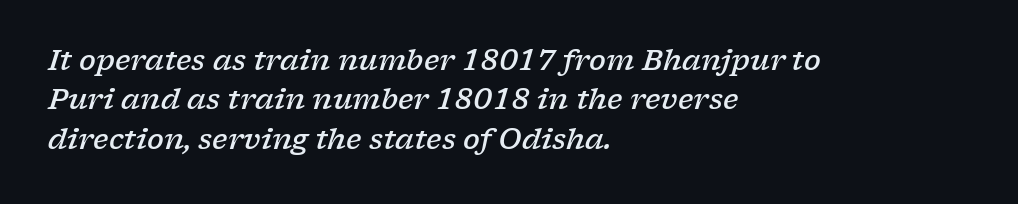
Q: Is the text bold? A: Semi-bold.
Q: Is the text italic (slanted)? A: Yes, it leans right by about 17 degrees.
Q: Is the typeface a serif or a sans-serif typeface? A: Serif.
Q: Is the text underlined? A: No.
Q: How is the paragraph aligned? A: Left-aligned.
Q: Is the spacing between letters normal or unusually wide? A: Normal.
Q: Is the spacing between lines tight, normal or loose? A: Normal.
Q: Width (condensed, normal, or wide)? A: Wide.
Q: Stroke contrast? A: Low.
Q: x-height? A: Medium.
Q: Monospaced? A: No.
